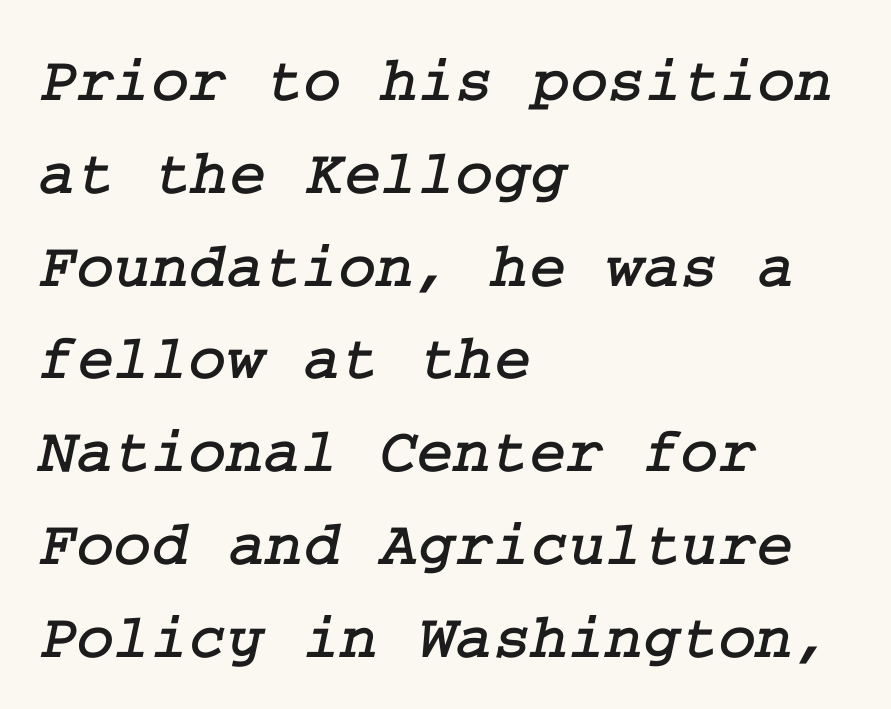
Q: Is the typeface a serif or a sans-serif typeface? A: Serif.
Q: Is the text underlined? A: No.
Q: How is the paragraph aligned? A: Left-aligned.
Q: Is the spacing between letters normal or unusually wide? A: Normal.
Q: Is the spacing between lines tight, normal or loose? A: Normal.
Q: Width (condensed, normal, or wide)? A: Normal.
Q: Stroke contrast? A: Low.
Q: x-height? A: Medium.
